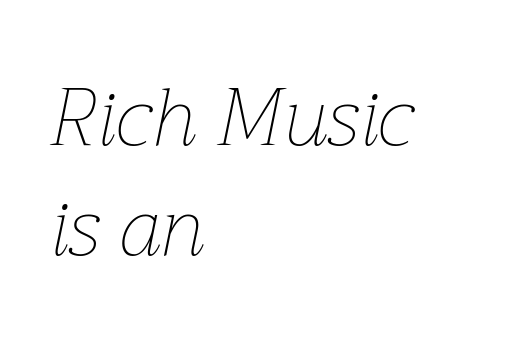
{"italic": "yes", "lean": "right", "slant_degrees": 12, "bold": "no", "weight": "thin", "width": "normal", "stroke_contrast": "low", "x_height": "medium", "monospaced": "no", "underline": "no", "align": "left", "line_spacing": "normal", "line_spacing_ratio": 1.37, "letter_spacing": "normal", "letter_spacing_em": 0.0, "glyph_px": 80}
